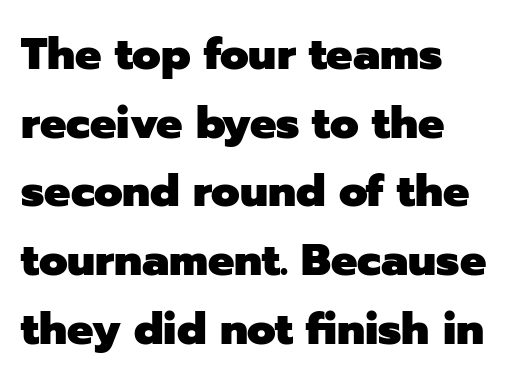
Q: Is the text bold? A: Yes.
Q: Is the text italic (slanted)? A: No, it is upright.
Q: Is the typeface a serif or a sans-serif typeface? A: Sans-serif.
Q: Is the text underlined? A: No.
Q: How is the paragraph aligned? A: Left-aligned.
Q: Is the spacing between letters normal or unusually wide? A: Normal.
Q: Is the spacing between lines tight, normal or loose? A: Normal.
Q: Width (condensed, normal, or wide)? A: Normal.
Q: Stroke contrast? A: Low.
Q: x-height? A: Medium.
Q: Monospaced? A: No.
